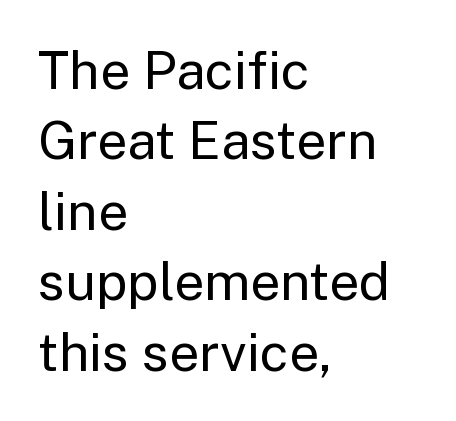
Q: Is the text bold? A: No.
Q: Is the text italic (slanted)? A: No, it is upright.
Q: Is the typeface a serif or a sans-serif typeface? A: Sans-serif.
Q: Is the text underlined? A: No.
Q: How is the paragraph aligned? A: Left-aligned.
Q: Is the spacing between letters normal or unusually wide? A: Normal.
Q: Is the spacing between lines tight, normal or loose? A: Normal.
Q: Width (condensed, normal, or wide)? A: Normal.
Q: Stroke contrast? A: Low.
Q: x-height? A: Medium.
Q: Monospaced? A: No.
